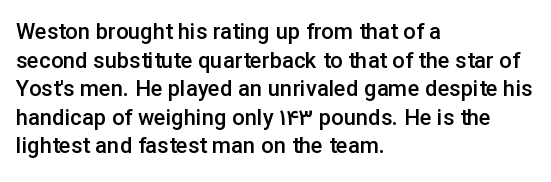
The image shows 22 px text type, upright; set left-aligned, normal line spacing (1.3x), normal letter spacing, not underlined.
